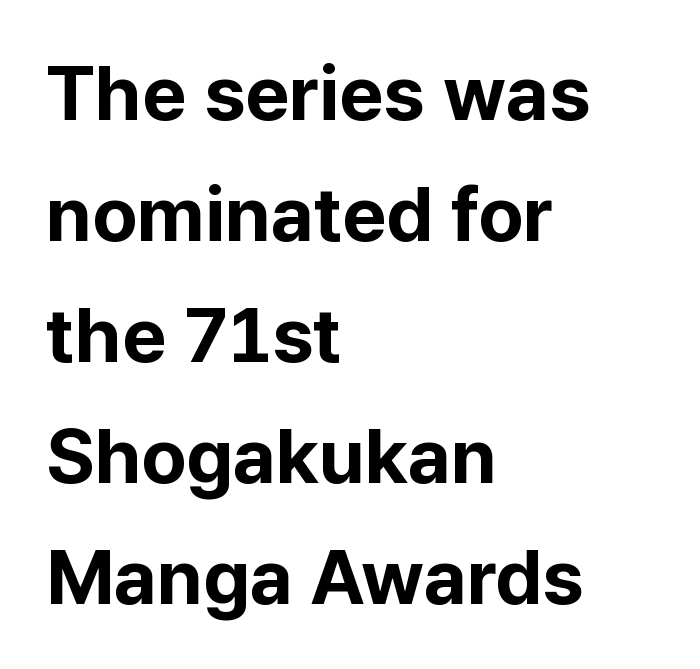
Q: Is the text bold? A: Yes.
Q: Is the text italic (slanted)? A: No, it is upright.
Q: Is the typeface a serif or a sans-serif typeface? A: Sans-serif.
Q: Is the text underlined? A: No.
Q: How is the paragraph aligned? A: Left-aligned.
Q: Is the spacing between letters normal or unusually wide? A: Normal.
Q: Is the spacing between lines tight, normal or loose? A: Normal.
Q: Width (condensed, normal, or wide)? A: Normal.
Q: Stroke contrast? A: Low.
Q: x-height? A: Medium.
Q: Monospaced? A: No.
